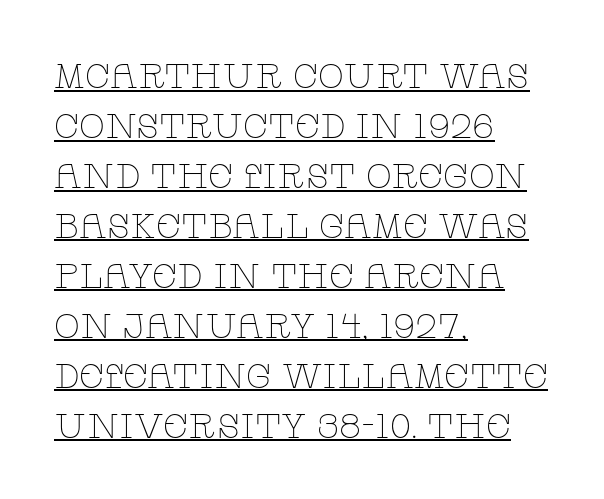
{"serif": "yes", "italic": "no", "bold": "no", "weight": "thin", "width": "wide", "stroke_contrast": "low", "x_height": "large", "monospaced": "no", "underline": "yes", "align": "left", "line_spacing": "normal", "line_spacing_ratio": 1.47, "letter_spacing": "normal", "letter_spacing_em": 0.0, "glyph_px": 34}
